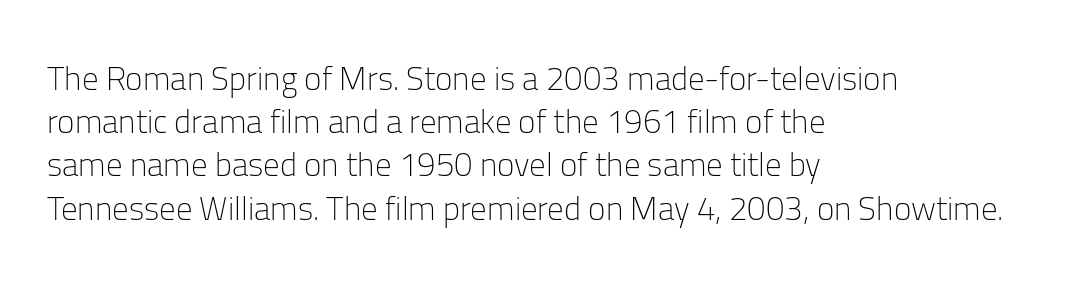
The passage shown is not bold in any degree. Spacing verdict: proportional, widths tailored to each character. Quick note: underline off. Short and long lines alike share a common starting point at left. The passage shown has conventional tracking throughout.
